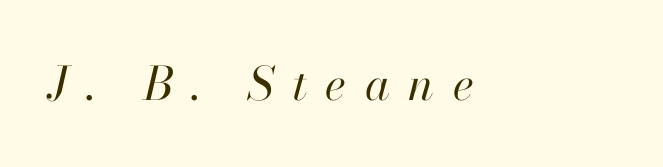
{"italic": "yes", "lean": "right", "slant_degrees": 13, "bold": "no", "weight": "regular", "width": "normal", "stroke_contrast": "high", "x_height": "small", "monospaced": "no", "underline": "no", "letter_spacing": "wide", "letter_spacing_em": 0.4, "glyph_px": 46}
